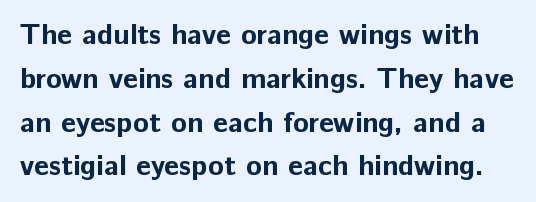
The image shows 29 px bold sans-serif type, upright; set normal line spacing (1.51x), normal letter spacing, not underlined; low stroke contrast and a medium x-height.
